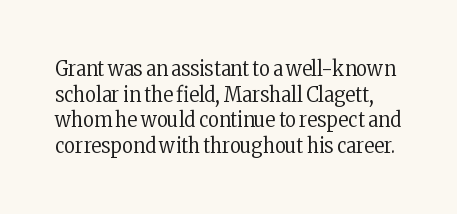
{"italic": "no", "bold": "no", "underline": "no", "line_spacing_ratio": 1.22, "letter_spacing": "normal", "letter_spacing_em": 0.0, "glyph_px": 21}
